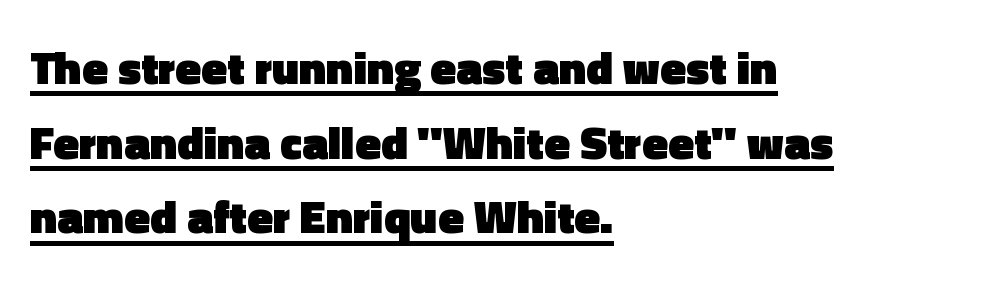
What's the leading like? Ordinary, nothing unusual. What decoration does the sample have? An underline. All the whitespace from short lines collects on the right. The designer went with a sans here, leaving each stem footless. Compared with an ordinary text face, these strokes are far heavier — a full bold.
